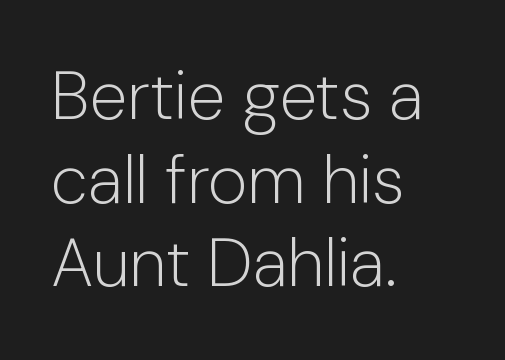
The image shows 68 px light sans-serif type, upright; set left-aligned, line spacing 1.23x, normal letter spacing, not underlined; low stroke contrast and a medium x-height.
